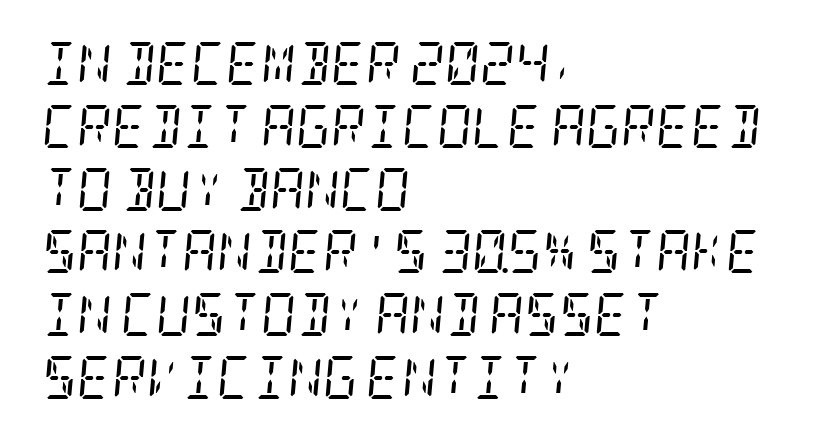
Does the type have serifs? Yes, each stem ends in a small foot. Heft: none added — not bold. Looking at the ascenders, they clearly lean. Line beginnings align vertically; line endings do not. If you measured baseline to baseline, you'd find a middling distance. Inter-character spacing is left at the font's built-in metrics.
